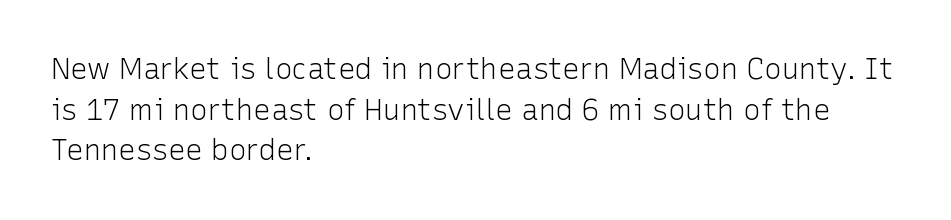
{"serif": "no", "italic": "no", "bold": "no", "weight": "light", "width": "normal", "stroke_contrast": "low", "x_height": "medium", "monospaced": "no", "underline": "no", "align": "left", "line_spacing": "normal", "line_spacing_ratio": 1.4, "letter_spacing": "normal", "letter_spacing_em": 0.0, "glyph_px": 29}
